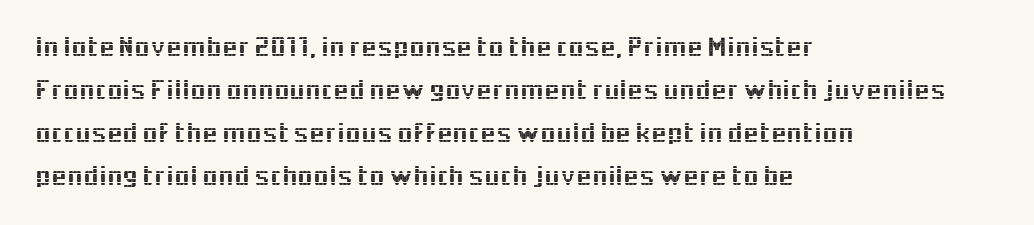
{"serif": "no", "italic": "no", "width": "normal", "x_height": "medium", "monospaced": "no", "underline": "no", "align": "left", "line_spacing": "normal", "line_spacing_ratio": 1.53, "letter_spacing": "normal", "letter_spacing_em": 0.0, "glyph_px": 28}
